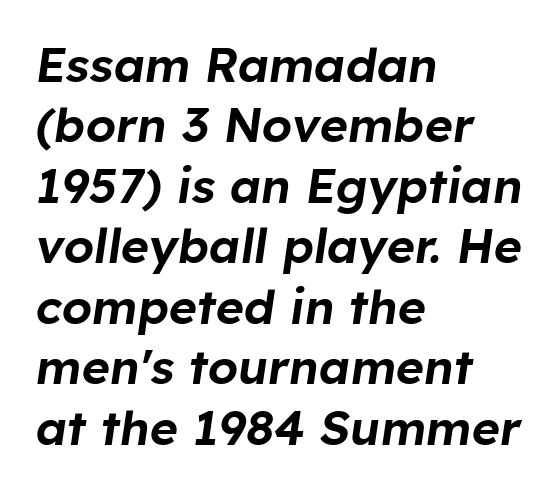
Do the characters align in a grid? No, the font is proportional. The space between consecutive lines is moderate. Designer's note — italics engaged. The type is set solid horizontally, with unmodified tracking. The words here are not underlined.
